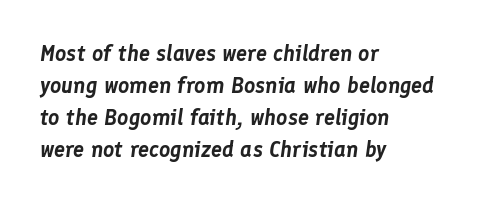
The image shows 22 px text type, italic (leaning right); set left-aligned, normal line spacing (1.45x), normal letter spacing, not underlined.
